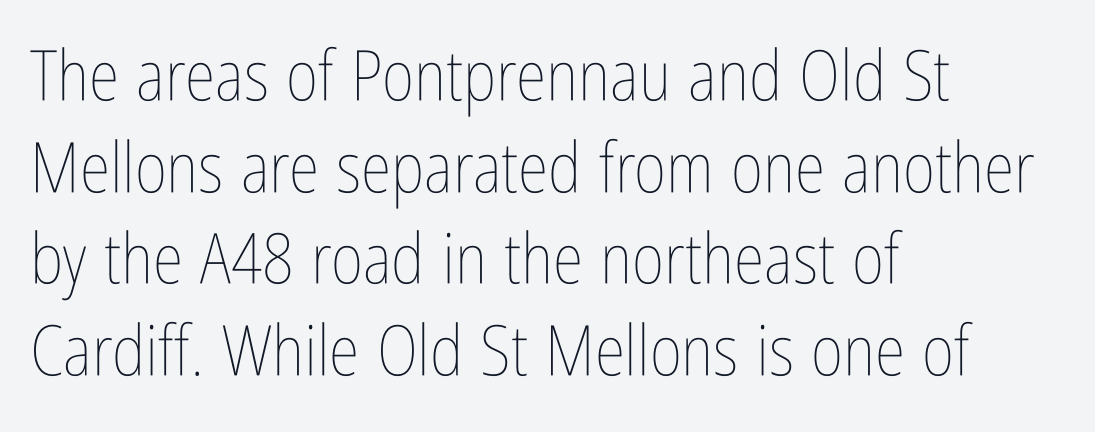
The image shows 70 px thin, condensed type, upright; set left-aligned, normal line spacing (1.31x), normal letter spacing, not underlined; low stroke contrast and a medium x-height.
